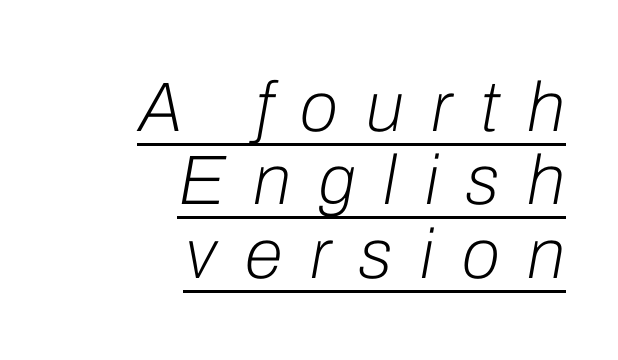
Q: Is the text bold? A: No.
Q: Is the text italic (slanted)? A: Yes, it leans right by about 10 degrees.
Q: Is the text underlined? A: Yes.
Q: How is the paragraph aligned? A: Right-aligned.
Q: Is the spacing between letters normal or unusually wide? A: Unusually wide.
Q: Is the spacing between lines tight, normal or loose? A: Tight.
Q: Width (condensed, normal, or wide)? A: Normal.
Q: Stroke contrast? A: Low.
Q: x-height? A: Medium.
Q: Monospaced? A: No.
